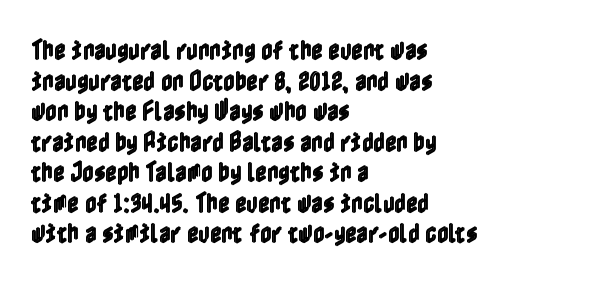
{"italic": "no", "underline": "no", "align": "left", "line_spacing": "normal", "line_spacing_ratio": 1.39, "letter_spacing": "normal", "letter_spacing_em": 0.0, "glyph_px": 22}
